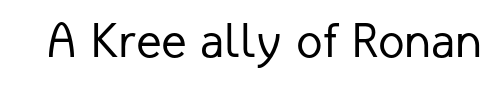
The image shows 48 px regular-weight sans-serif type, upright; set normal letter spacing, not underlined; low stroke contrast and a medium x-height.
